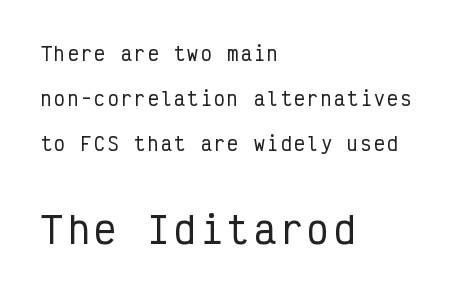
{"serif": "no", "italic": "no", "width": "condensed", "stroke_contrast": "low", "x_height": "medium", "monospaced": "yes", "underline": "no", "align": "left", "line_spacing": "loose", "line_spacing_ratio": 2.49, "larger_block": "second", "size_ratio": 2.0, "glyph_px": 36}
